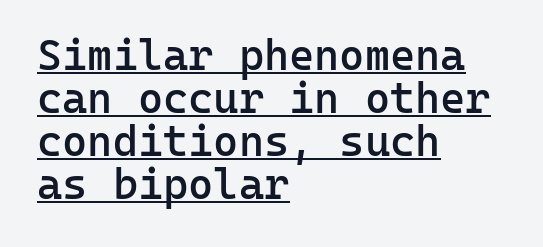
{"serif": "no", "italic": "no", "bold": "semi", "weight": "semibold", "width": "normal", "stroke_contrast": "low", "x_height": "medium", "monospaced": "yes", "underline": "yes", "align": "left", "line_spacing": "tight", "line_spacing_ratio": 1.0, "letter_spacing": "normal", "letter_spacing_em": 0.0, "glyph_px": 43}
